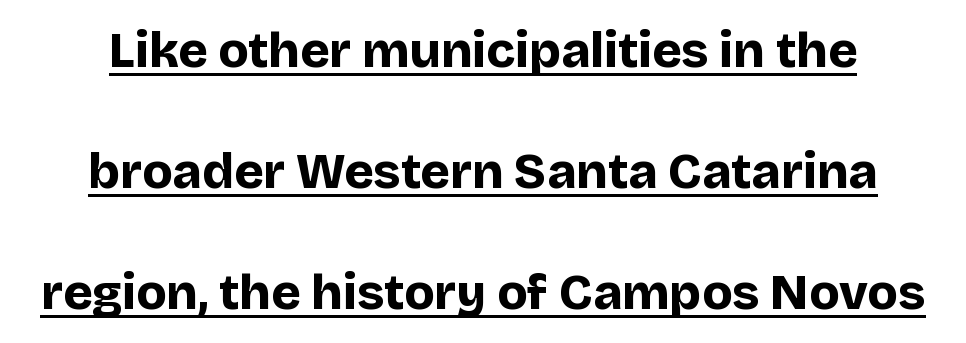
Q: Is the text bold? A: Yes.
Q: Is the text italic (slanted)? A: No, it is upright.
Q: Is the typeface a serif or a sans-serif typeface? A: Sans-serif.
Q: Is the text underlined? A: Yes.
Q: Is the spacing between letters normal or unusually wide? A: Normal.
Q: Is the spacing between lines tight, normal or loose? A: Loose.
Q: Width (condensed, normal, or wide)? A: Normal.
Q: Stroke contrast? A: Low.
Q: x-height? A: Large.
Q: Monospaced? A: No.
